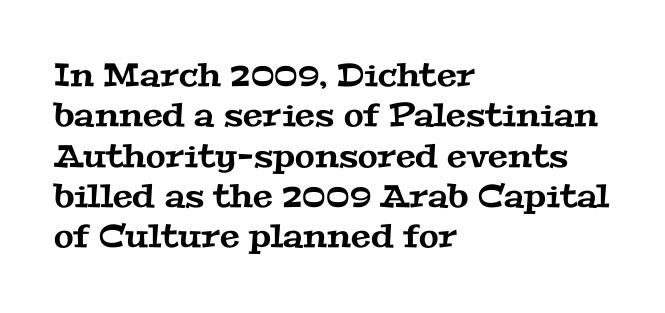
The image shows 32 px wide serif type; set left-aligned, normal line spacing (1.26x), normal letter spacing, not underlined; medium stroke contrast and a medium x-height.
